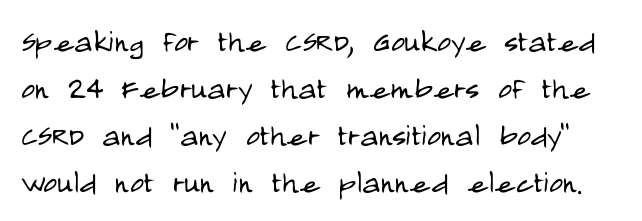
{"serif": "no", "italic": "no", "bold": "no", "weight": "light", "width": "condensed", "stroke_contrast": "low", "x_height": "large", "monospaced": "no", "underline": "no", "line_spacing_ratio": 1.24, "letter_spacing": "normal", "letter_spacing_em": 0.0, "glyph_px": 38}
